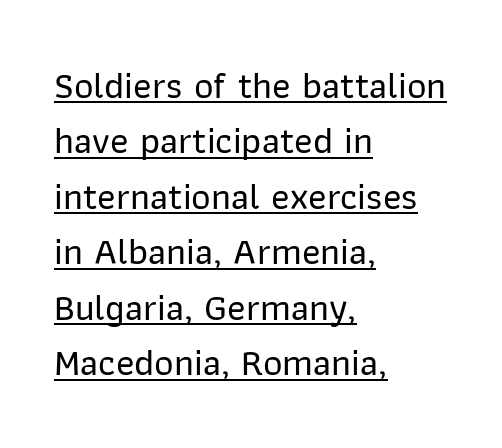
Q: Is the text italic (slanted)? A: No, it is upright.
Q: Is the typeface a serif or a sans-serif typeface? A: Sans-serif.
Q: Is the text underlined? A: Yes.
Q: How is the paragraph aligned? A: Left-aligned.
Q: Is the spacing between letters normal or unusually wide? A: Normal.
Q: Is the spacing between lines tight, normal or loose? A: Normal.
Q: Width (condensed, normal, or wide)? A: Normal.
Q: Stroke contrast? A: Low.
Q: x-height? A: Medium.
Q: Monospaced? A: No.
